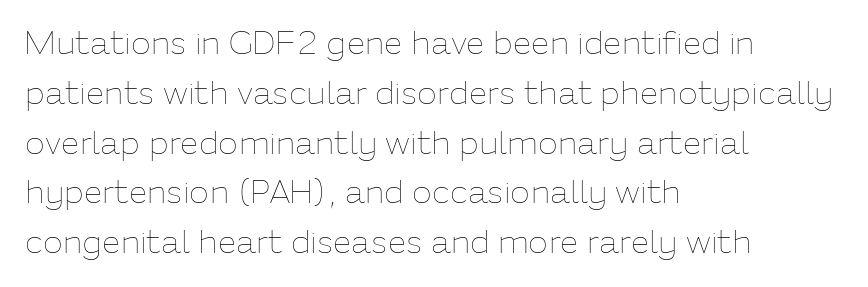
Q: Is the text bold? A: No.
Q: Is the text italic (slanted)? A: No, it is upright.
Q: Is the text underlined? A: No.
Q: How is the paragraph aligned? A: Left-aligned.
Q: Is the spacing between letters normal or unusually wide? A: Normal.
Q: Is the spacing between lines tight, normal or loose? A: Normal.
Q: Width (condensed, normal, or wide)? A: Normal.
Q: Stroke contrast? A: Low.
Q: x-height? A: Medium.
Q: Monospaced? A: No.
